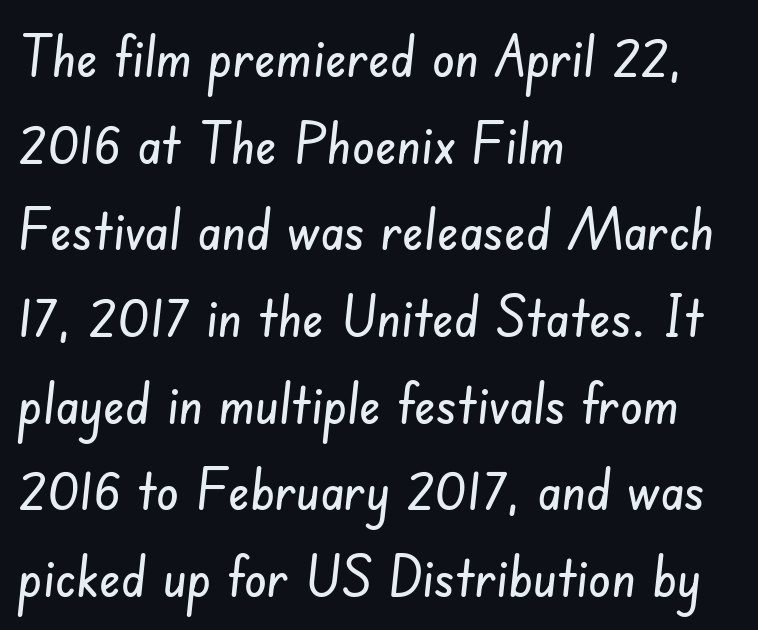
Q: Is the typeface a serif or a sans-serif typeface? A: Sans-serif.
Q: Is the text underlined? A: No.
Q: How is the paragraph aligned? A: Left-aligned.
Q: Is the spacing between letters normal or unusually wide? A: Normal.
Q: Is the spacing between lines tight, normal or loose? A: Normal.
Q: Width (condensed, normal, or wide)? A: Condensed.
Q: Stroke contrast? A: Low.
Q: x-height? A: Small.
Q: Monospaced? A: No.
